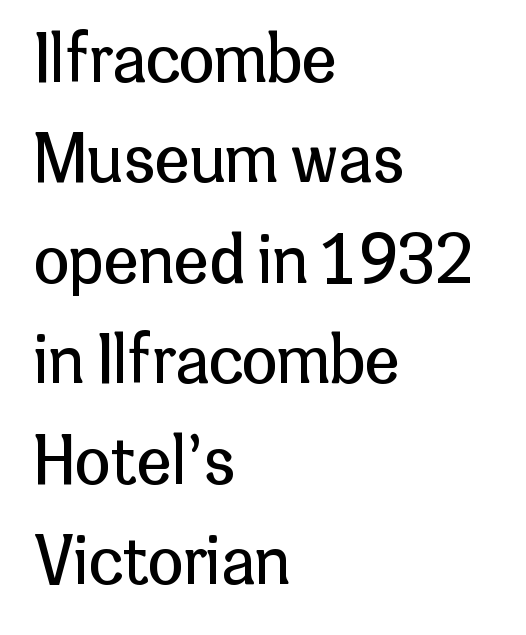
Reading down the block, your eye returns to a fixed left position each line. Does extra space separate the letters? No, they use regular spacing. Nope, not italic — everything's standing straight. The lines sit at an ordinary, default distance from one another. The designer went with a sans here, leaving each stem footless. Heft: none added — not bold.
